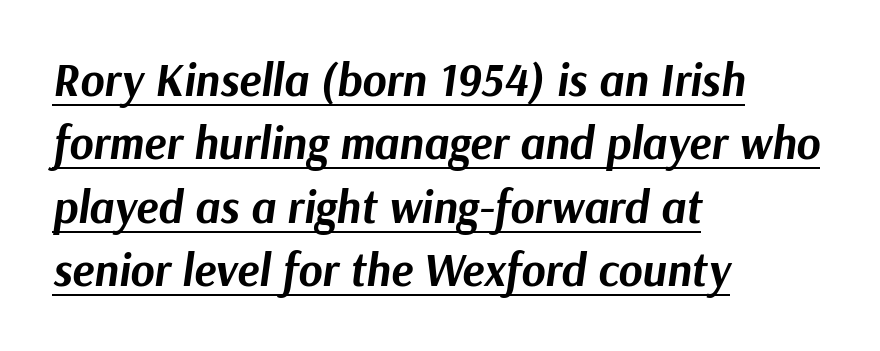
These lines carry a lot of weight — the face is fully bold. Does a line run under the words? Yes, clearly. Do the characters align in a grid? No, the font is proportional. Alignment: flush left. In terms of letterspacing, this is plain default setting. An italicized treatment has been applied to the whole sample.
